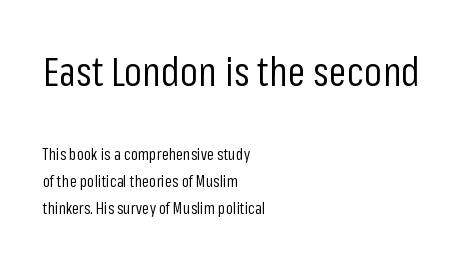
The image shows 40 px regular-weight, condensed sans-serif type, upright; set left-aligned, normal line spacing (1.68x), normal letter spacing, not underlined; the first (top) block is 2.5x larger; low stroke contrast and a medium x-height.
